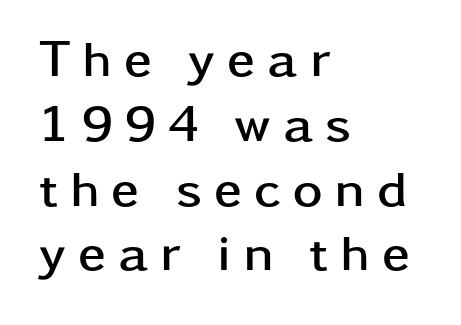
{"serif": "no", "italic": "no", "bold": "yes", "weight": "semibold", "width": "wide", "stroke_contrast": "low", "x_height": "medium", "monospaced": "no", "underline": "no", "align": "left", "line_spacing": "normal", "line_spacing_ratio": 1.27, "letter_spacing": "wide", "letter_spacing_em": 0.23, "glyph_px": 51}
